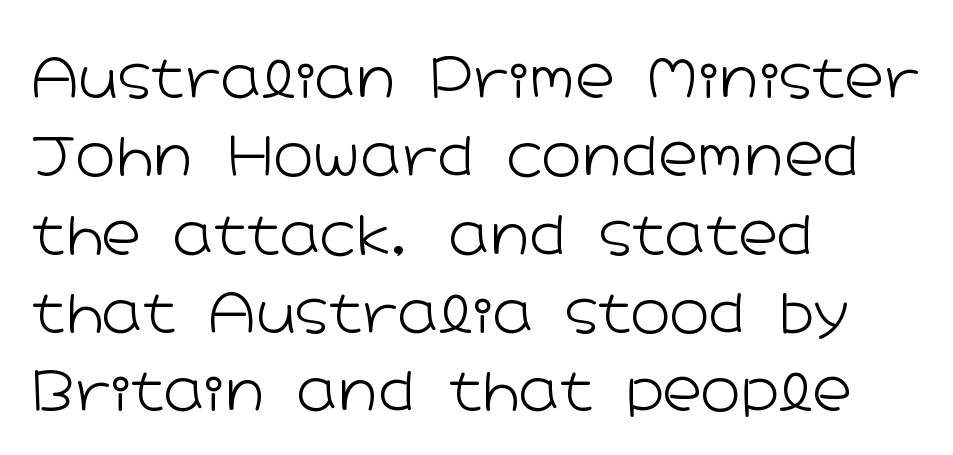
The image shows 54 px light, wide sans-serif type, upright; set left-aligned, normal line spacing (1.45x), normal letter spacing, not underlined; low stroke contrast and a medium x-height.
